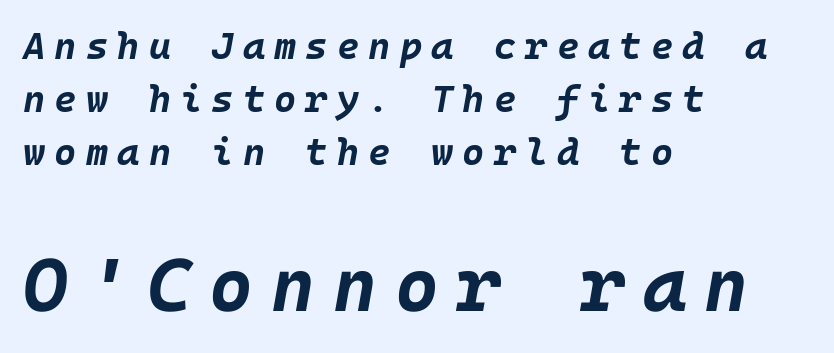
Q: Is the text bold? A: Yes.
Q: Is the text italic (slanted)? A: Yes, it leans right by about 10 degrees.
Q: Is the text underlined? A: No.
Q: How is the paragraph aligned? A: Left-aligned.
Q: Is the spacing between letters normal or unusually wide? A: Unusually wide.
Q: Is the spacing between lines tight, normal or loose? A: Normal.
Q: Which block of text is set in a larger size, the first (top) or the second (bottom)? A: The second (bottom) one.
Q: Width (condensed, normal, or wide)? A: Normal.
Q: Stroke contrast? A: Low.
Q: x-height? A: Large.
